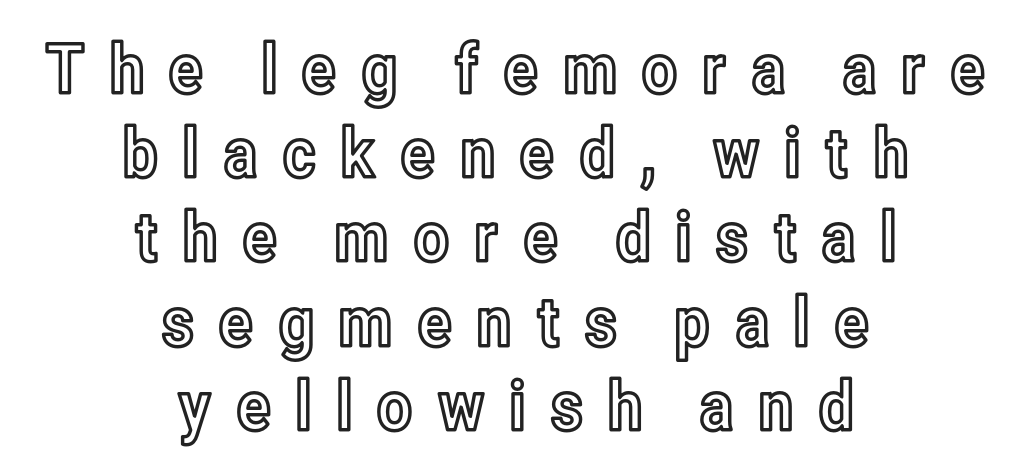
Q: Is the text italic (slanted)? A: No, it is upright.
Q: Is the text underlined? A: No.
Q: How is the paragraph aligned? A: Centered.
Q: Is the spacing between letters normal or unusually wide? A: Unusually wide.
Q: Width (condensed, normal, or wide)? A: Condensed.
Q: x-height? A: Medium.
Q: Monospaced? A: No.
